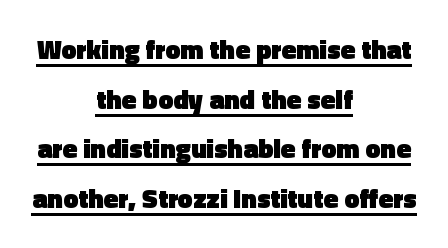
Q: Is the text bold? A: Yes.
Q: Is the text italic (slanted)? A: No, it is upright.
Q: Is the text underlined? A: Yes.
Q: How is the paragraph aligned? A: Centered.
Q: Is the spacing between letters normal or unusually wide? A: Normal.
